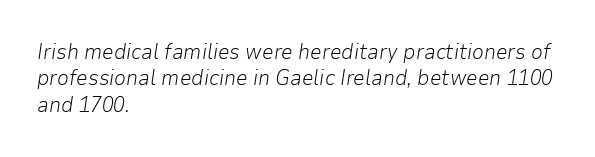
The image shows 21 px text type, italic (leaning right); set left-aligned, normal line spacing (1.26x), normal letter spacing, not underlined.
